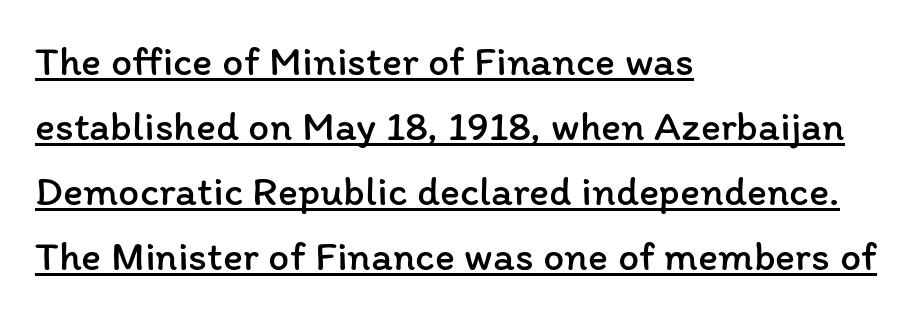
Layout note: lines flush left. Is this a fixed-width face? No — the glyphs have proportional, varying widths. Vertical strokes here are truly vertical. The letters look calm and open, with moderate or lighter stems. Standard letterfit; no display-style spreading of the glyphs. Each new line begins a customary step beneath the previous one.
